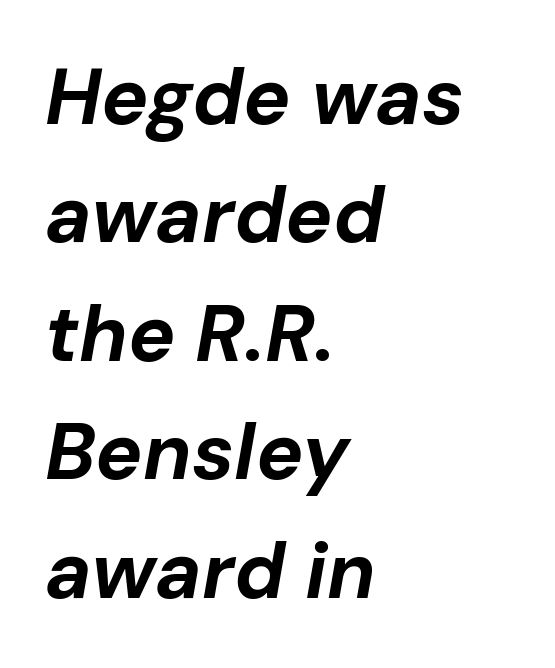
The image shows 79 px bold type, italic (leaning right); set left-aligned, normal line spacing (1.5x), normal letter spacing, not underlined; low stroke contrast and a medium x-height.
